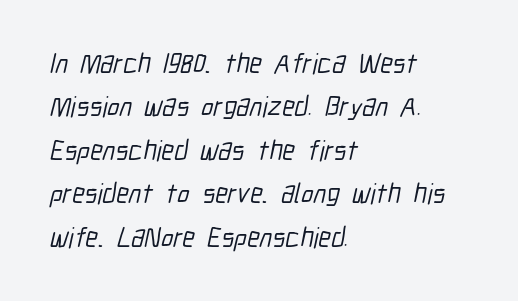
Q: Is the typeface a serif or a sans-serif typeface? A: Sans-serif.
Q: Is the text underlined? A: No.
Q: How is the paragraph aligned? A: Left-aligned.
Q: Is the spacing between letters normal or unusually wide? A: Normal.
Q: Is the spacing between lines tight, normal or loose? A: Normal.
Q: Width (condensed, normal, or wide)? A: Condensed.
Q: Stroke contrast? A: Low.
Q: x-height? A: Medium.
Q: Monospaced? A: No.
